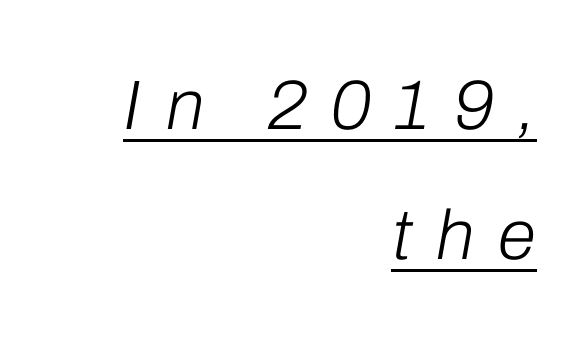
Q: Is the text bold? A: No.
Q: Is the text italic (slanted)? A: Yes, it leans right by about 10 degrees.
Q: Is the text underlined? A: Yes.
Q: How is the paragraph aligned? A: Right-aligned.
Q: Is the spacing between letters normal or unusually wide? A: Unusually wide.
Q: Width (condensed, normal, or wide)? A: Normal.
Q: Stroke contrast? A: Low.
Q: x-height? A: Medium.
Q: Monospaced? A: No.
